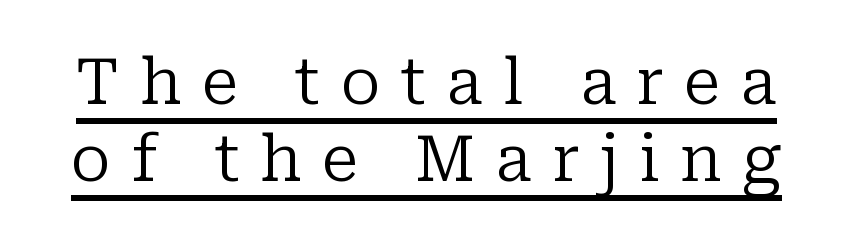
Q: Is the text bold? A: No.
Q: Is the text italic (slanted)? A: No, it is upright.
Q: Is the typeface a serif or a sans-serif typeface? A: Serif.
Q: Is the text underlined? A: Yes.
Q: Is the spacing between letters normal or unusually wide? A: Unusually wide.
Q: Width (condensed, normal, or wide)? A: Normal.
Q: Stroke contrast? A: Low.
Q: x-height? A: Medium.
Q: Monospaced? A: No.
